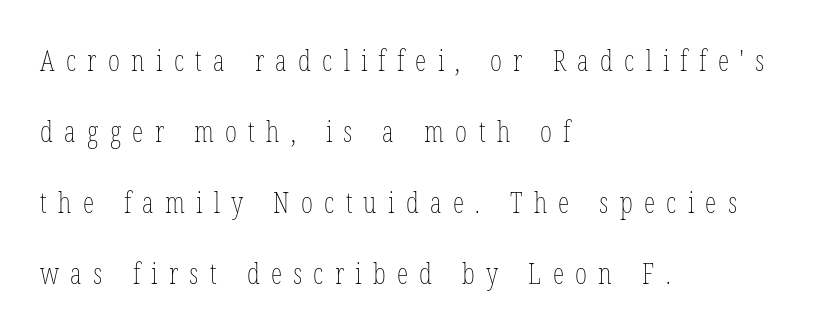
Unbolded letterforms with no extra heft. Casual observation: everything's shoved over to the left. Looks like regular typesetting: each glyph gets only the width it needs. The area under the type is left untouched. Italic: no, the glyphs are upright roman. The line-height multiplier appears high, well above default.
